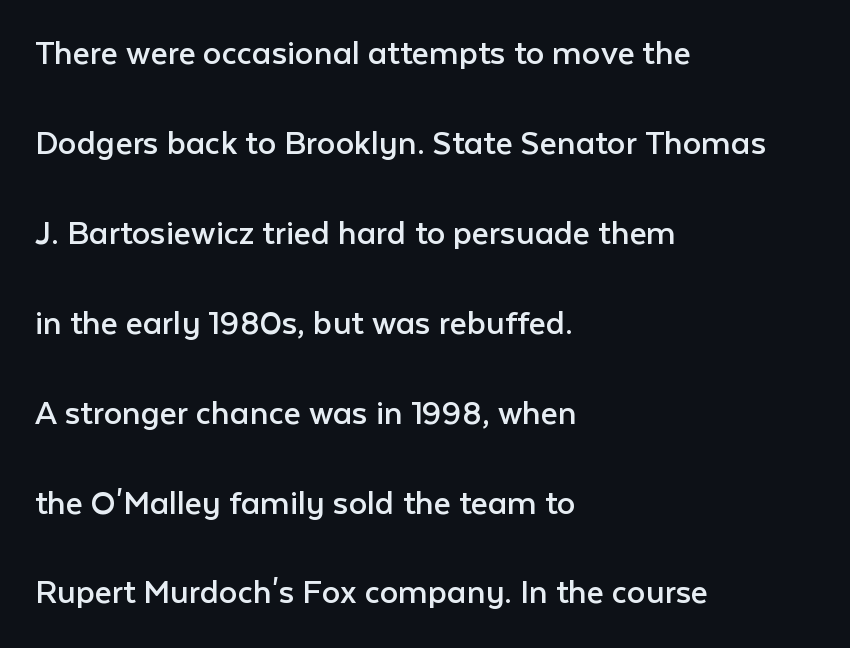
The image shows 37 px regular-weight sans-serif type, upright; set left-aligned, loose line spacing (2.43x), normal letter spacing, not underlined; low stroke contrast and a medium x-height.
